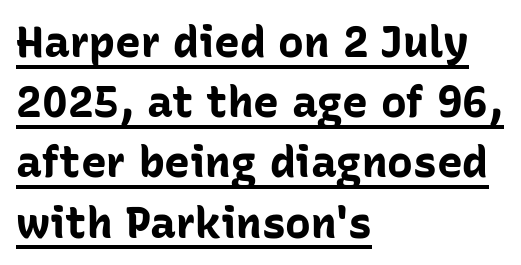
Q: Is the text bold? A: Yes.
Q: Is the text italic (slanted)? A: No, it is upright.
Q: Is the typeface a serif or a sans-serif typeface? A: Sans-serif.
Q: Is the text underlined? A: Yes.
Q: How is the paragraph aligned? A: Left-aligned.
Q: Is the spacing between letters normal or unusually wide? A: Normal.
Q: Is the spacing between lines tight, normal or loose? A: Normal.
Q: Width (condensed, normal, or wide)? A: Normal.
Q: Stroke contrast? A: Low.
Q: x-height? A: Medium.
Q: Monospaced? A: No.
